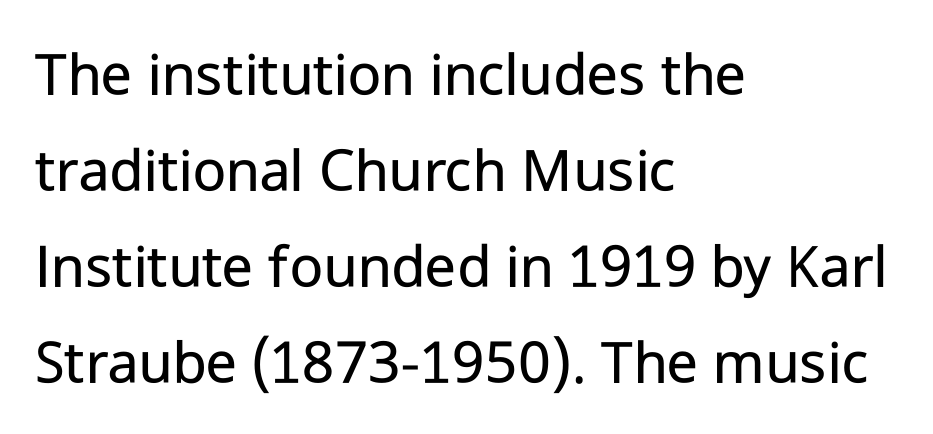
The typesetter chose a ragged-right arrangement here. Spacing verdict: proportional, widths tailored to each character. Font category for this specimen: sans-serif. Whoever set this chose a conventional vertical rhythm. Nothing unusual about the tracking: characters are spaced as the font intends.
